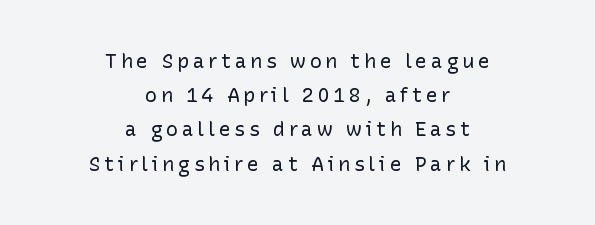
The image shows 20 px text type, upright; set centered, line spacing 1.71x, not underlined.
